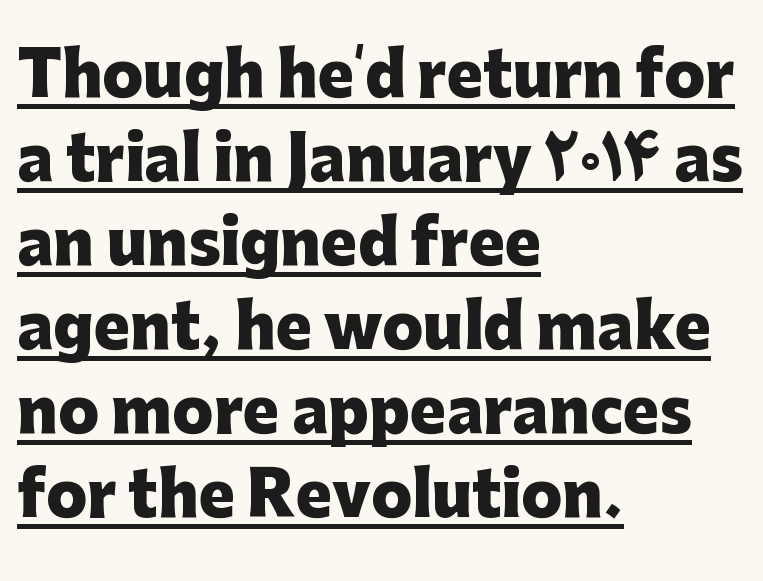
{"serif": "no", "italic": "no", "bold": "yes", "weight": "heavy", "width": "normal", "stroke_contrast": "low", "x_height": "medium", "monospaced": "no", "underline": "yes", "align": "left", "line_spacing": "normal", "line_spacing_ratio": 1.4, "letter_spacing": "normal", "letter_spacing_em": 0.0, "glyph_px": 60}
